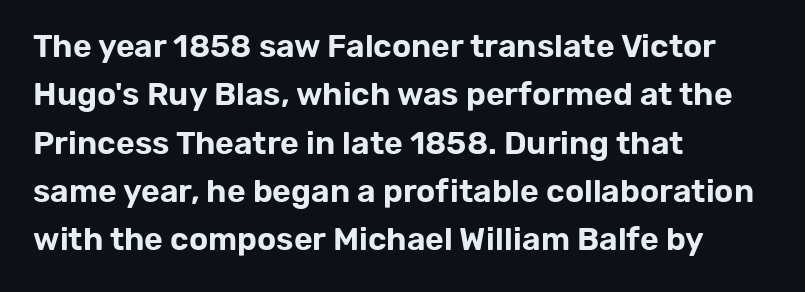
Q: Is the text italic (slanted)? A: No, it is upright.
Q: Is the typeface a serif or a sans-serif typeface? A: Sans-serif.
Q: Is the text underlined? A: No.
Q: How is the paragraph aligned? A: Left-aligned.
Q: Is the spacing between letters normal or unusually wide? A: Normal.
Q: Is the spacing between lines tight, normal or loose? A: Normal.
Q: Width (condensed, normal, or wide)? A: Normal.
Q: Stroke contrast? A: Low.
Q: x-height? A: Medium.
Q: Monospaced? A: No.
